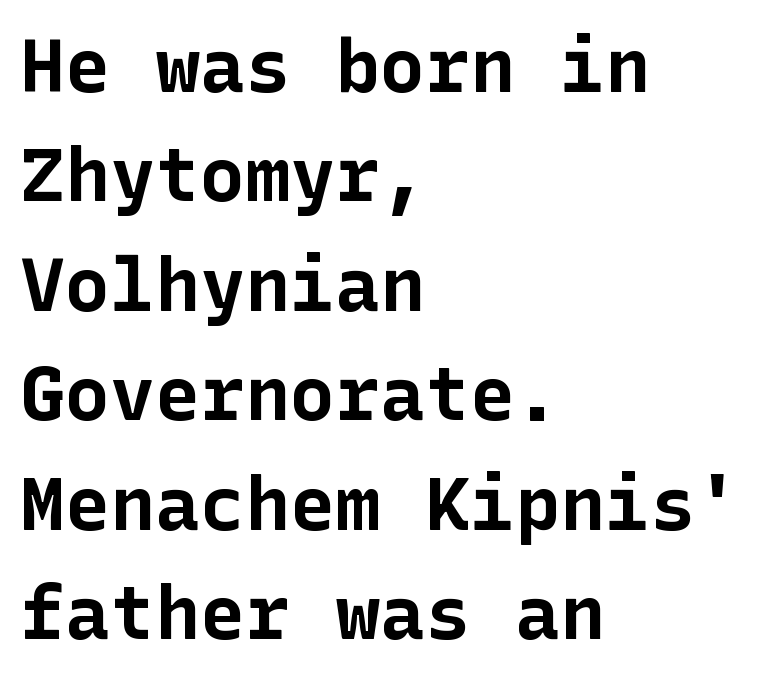
Q: Is the text bold? A: Yes.
Q: Is the text italic (slanted)? A: No, it is upright.
Q: Is the typeface a serif or a sans-serif typeface? A: Sans-serif.
Q: Is the text underlined? A: No.
Q: How is the paragraph aligned? A: Left-aligned.
Q: Is the spacing between letters normal or unusually wide? A: Normal.
Q: Is the spacing between lines tight, normal or loose? A: Normal.
Q: Width (condensed, normal, or wide)? A: Normal.
Q: Stroke contrast? A: Low.
Q: x-height? A: Medium.
